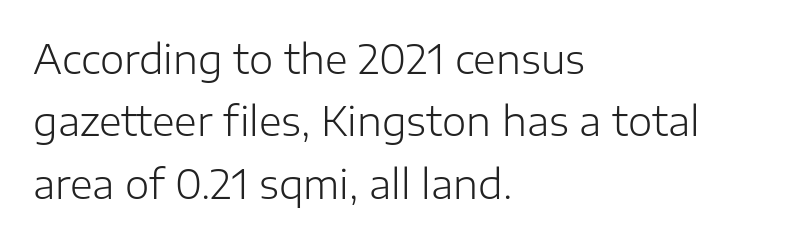
Q: Is the text bold? A: No.
Q: Is the text italic (slanted)? A: No, it is upright.
Q: Is the typeface a serif or a sans-serif typeface? A: Sans-serif.
Q: Is the text underlined? A: No.
Q: How is the paragraph aligned? A: Left-aligned.
Q: Is the spacing between letters normal or unusually wide? A: Normal.
Q: Is the spacing between lines tight, normal or loose? A: Normal.
Q: Width (condensed, normal, or wide)? A: Normal.
Q: Stroke contrast? A: Low.
Q: x-height? A: Medium.
Q: Monospaced? A: No.
